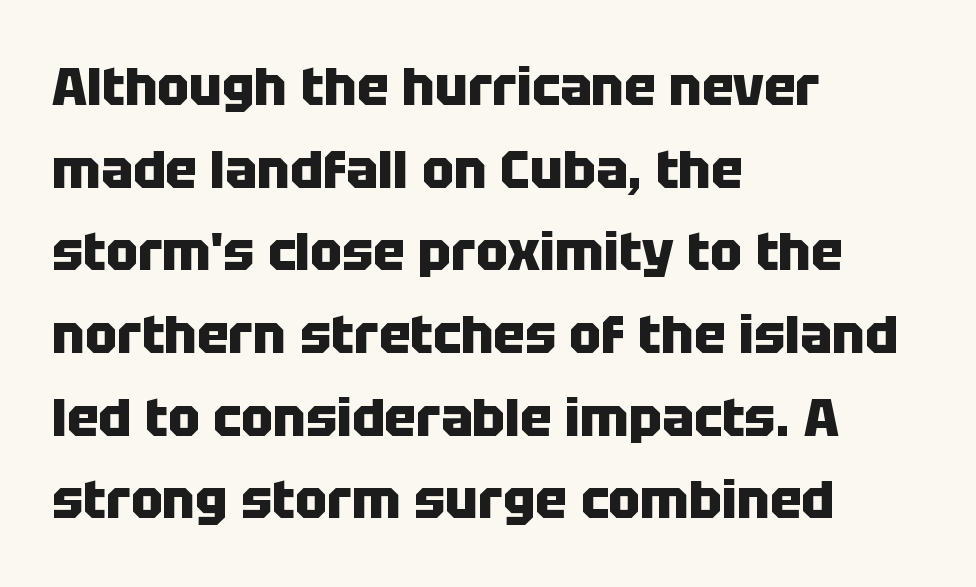
Nothing sits at the stroke ends, so this counts as sans-serif. Caption: multi-line text, flush left, ragged right. What weight is shown? A full bold with thick strokes. The zone under the glyphs is completely vacant. Does the lettering tilt? It doesn't — this is upright. Honestly, the letter spacing is just normal — you wouldn't notice it.
